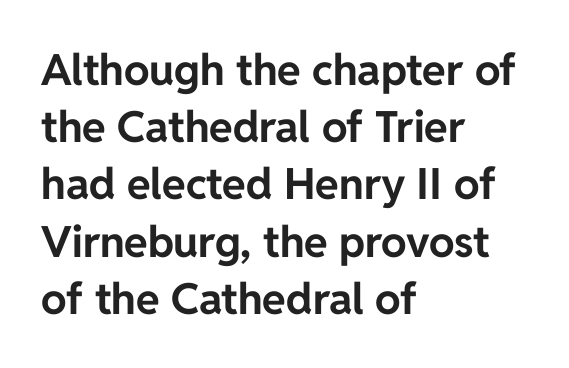
The image shows 43 px bold sans-serif type, upright; set left-aligned, normal line spacing (1.33x), normal letter spacing, not underlined; low stroke contrast and a medium x-height.
